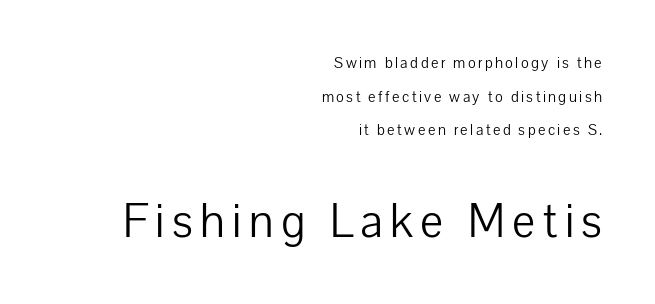
{"serif": "no", "italic": "no", "bold": "no", "weight": "light", "width": "normal", "stroke_contrast": "low", "x_height": "medium", "monospaced": "no", "underline": "no", "align": "right", "line_spacing": "loose", "line_spacing_ratio": 2.24, "larger_block": "second", "size_ratio": 3.07, "glyph_px": 46}
